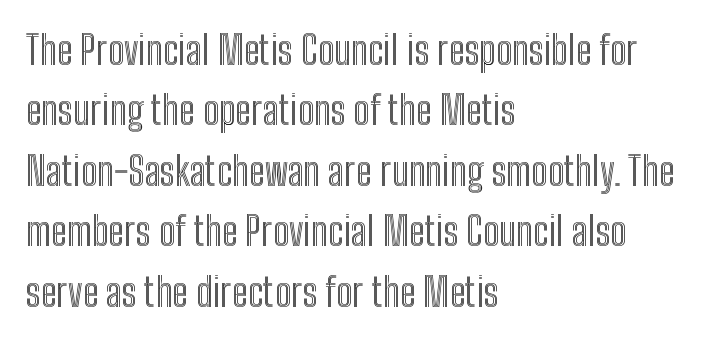
The image shows 39 px condensed type, upright; set left-aligned, normal line spacing (1.55x), normal letter spacing, not underlined; a medium x-height.
